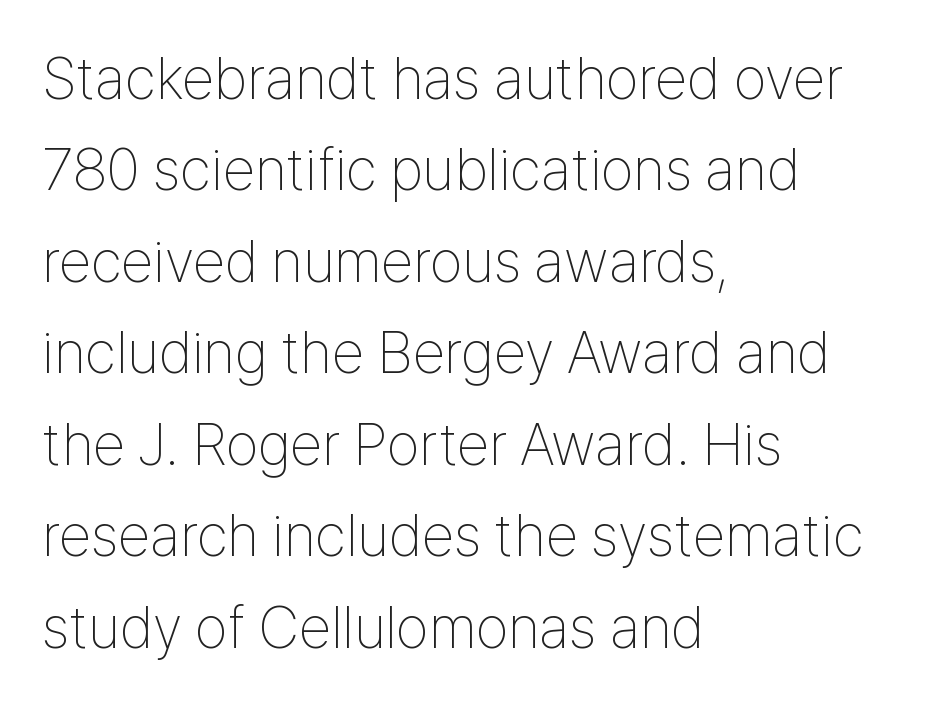
Q: Is the text bold? A: No.
Q: Is the text italic (slanted)? A: No, it is upright.
Q: Is the typeface a serif or a sans-serif typeface? A: Sans-serif.
Q: Is the text underlined? A: No.
Q: How is the paragraph aligned? A: Left-aligned.
Q: Is the spacing between letters normal or unusually wide? A: Normal.
Q: Is the spacing between lines tight, normal or loose? A: Normal.
Q: Width (condensed, normal, or wide)? A: Condensed.
Q: Stroke contrast? A: Low.
Q: x-height? A: Medium.
Q: Monospaced? A: No.
